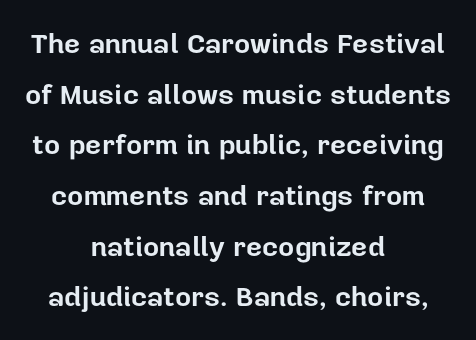
Q: Is the text bold? A: Yes.
Q: Is the text italic (slanted)? A: No, it is upright.
Q: Is the typeface a serif or a sans-serif typeface? A: Sans-serif.
Q: Is the text underlined? A: No.
Q: How is the paragraph aligned? A: Centered.
Q: Is the spacing between letters normal or unusually wide? A: Normal.
Q: Width (condensed, normal, or wide)? A: Normal.
Q: Stroke contrast? A: Low.
Q: x-height? A: Medium.
Q: Monospaced? A: No.
